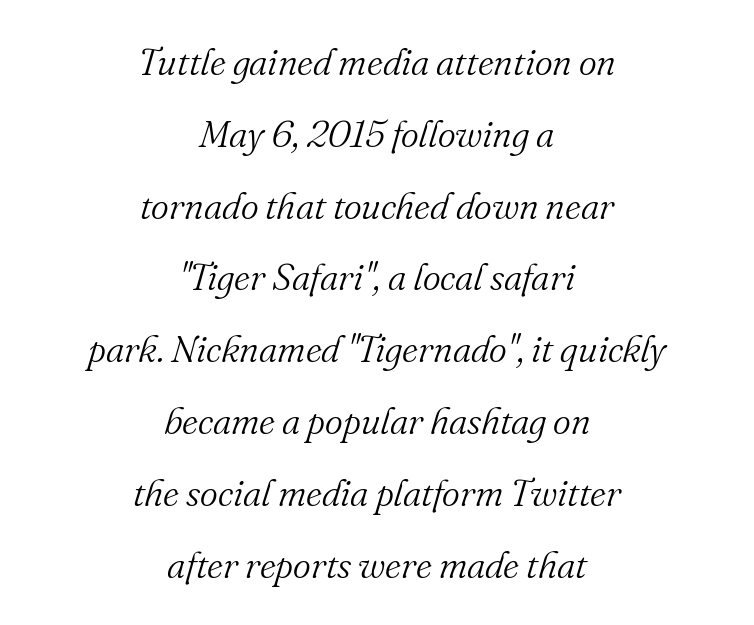
The image shows 38 px light serif type, italic (leaning right); set centered, line spacing 1.89x, normal letter spacing, not underlined; medium stroke contrast and a small x-height.
